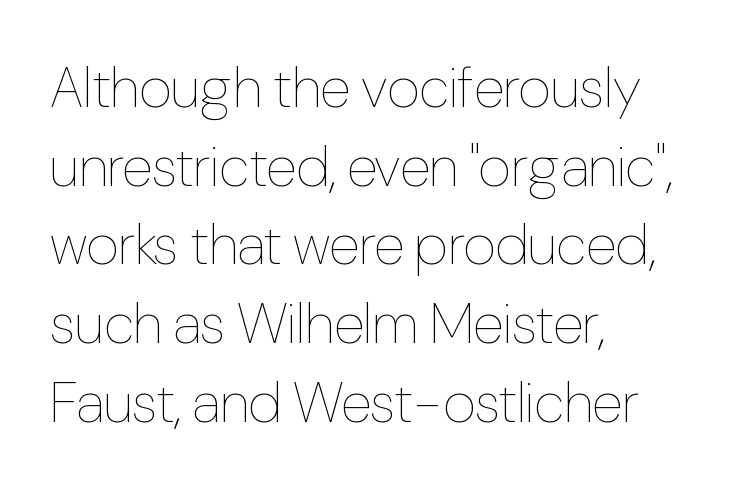
Q: Is the text bold? A: No.
Q: Is the text italic (slanted)? A: No, it is upright.
Q: Is the text underlined? A: No.
Q: How is the paragraph aligned? A: Left-aligned.
Q: Is the spacing between letters normal or unusually wide? A: Normal.
Q: Is the spacing between lines tight, normal or loose? A: Normal.
Q: Width (condensed, normal, or wide)? A: Condensed.
Q: Stroke contrast? A: Low.
Q: x-height? A: Medium.
Q: Monospaced? A: No.
